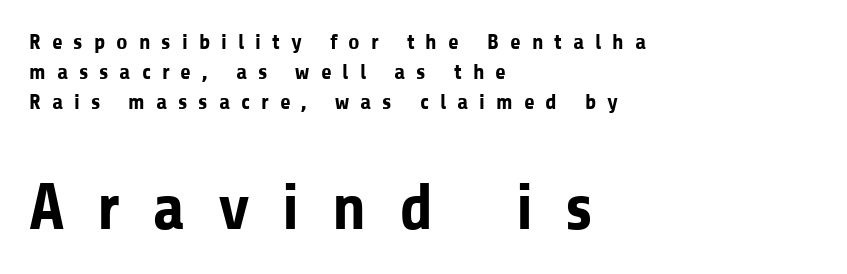
{"serif": "no", "italic": "no", "bold": "yes", "weight": "bold", "width": "normal", "stroke_contrast": "low", "x_height": "medium", "monospaced": "no", "underline": "no", "align": "left", "line_spacing": "normal", "line_spacing_ratio": 1.36, "letter_spacing": "wide", "letter_spacing_em": 0.5, "larger_block": "second", "size_ratio": 2.95, "glyph_px": 65}
